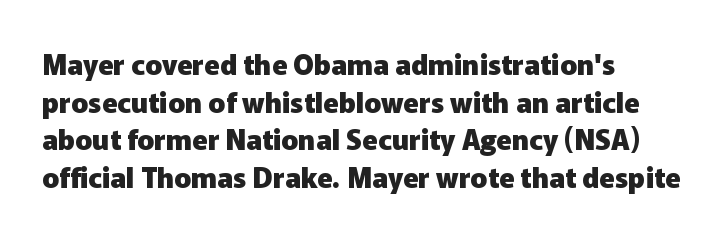
Q: Is the text bold? A: Yes.
Q: Is the text italic (slanted)? A: No, it is upright.
Q: Is the typeface a serif or a sans-serif typeface? A: Sans-serif.
Q: Is the text underlined? A: No.
Q: How is the paragraph aligned? A: Left-aligned.
Q: Is the spacing between letters normal or unusually wide? A: Normal.
Q: Is the spacing between lines tight, normal or loose? A: Normal.
Q: Width (condensed, normal, or wide)? A: Normal.
Q: Stroke contrast? A: Low.
Q: x-height? A: Medium.
Q: Monospaced? A: No.
